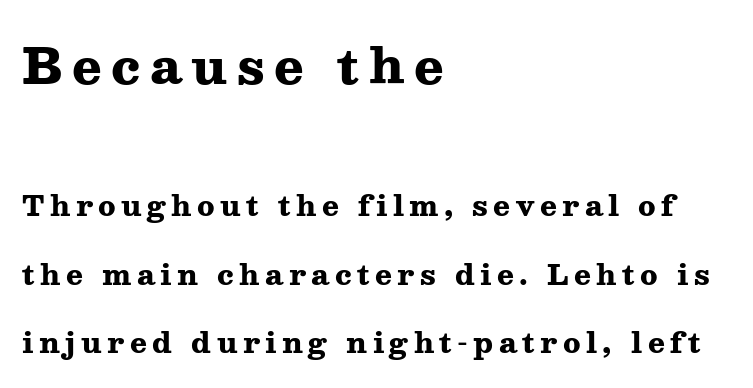
The image shows 49 px heavy, wide serif type, upright; set left-aligned, loose line spacing (2.45x), not underlined; the first (top) block is 1.75x larger; medium stroke contrast and a medium x-height.
